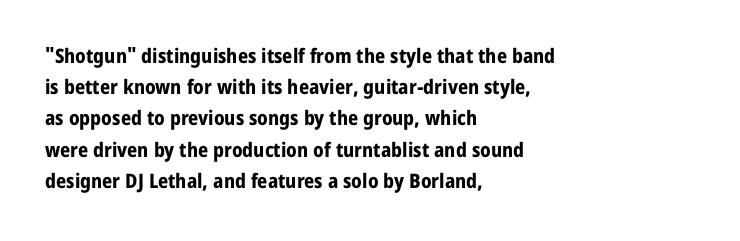
{"italic": "no", "bold": "yes", "underline": "no", "align": "left", "line_spacing": "normal", "line_spacing_ratio": 1.56, "letter_spacing": "normal", "letter_spacing_em": 0.0, "glyph_px": 20}
